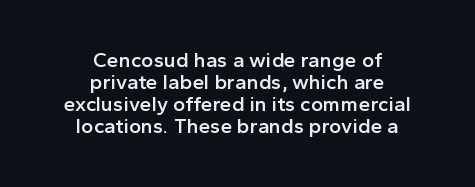
The foot of each line stays bare and open. These lines keep a tight, regular rhythm from letter to letter. Reading down the block, each line starts at a different indent, mirrored at its end. The axis of the letterforms is exactly vertical.
